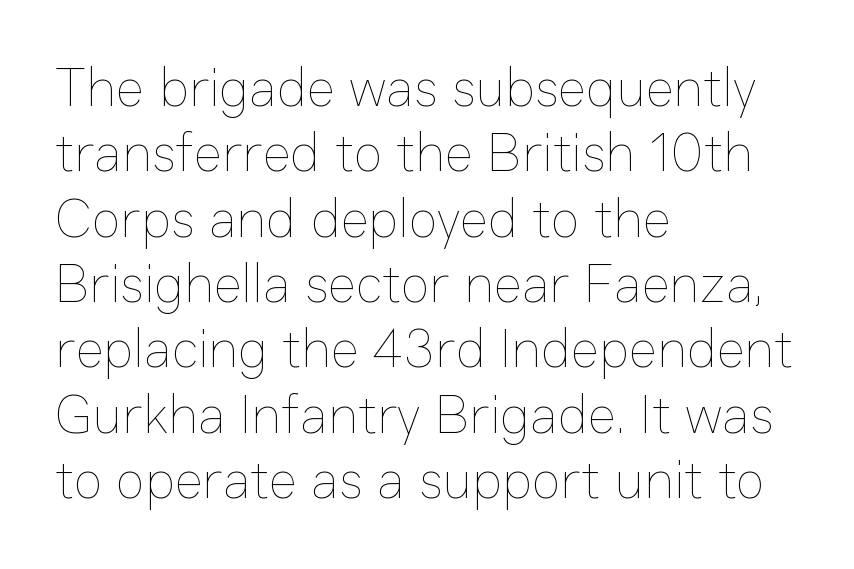
There is no visible air inserted between adjacent glyphs. Do the characters align in a grid? No, the font is proportional. Descenders are the only things crossing below the line. All the whitespace from short lines collects on the right. This is the regular roman posture of the typeface. Stroke thickness stays within the range of a standard reading face or lighter.
